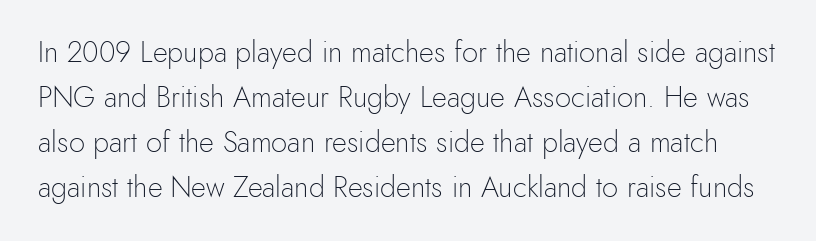
{"serif": "no", "italic": "no", "bold": "no", "weight": "light", "width": "normal", "x_height": "small", "monospaced": "no", "underline": "no", "line_spacing": "normal", "line_spacing_ratio": 1.55, "letter_spacing": "normal", "letter_spacing_em": 0.0, "glyph_px": 29}
